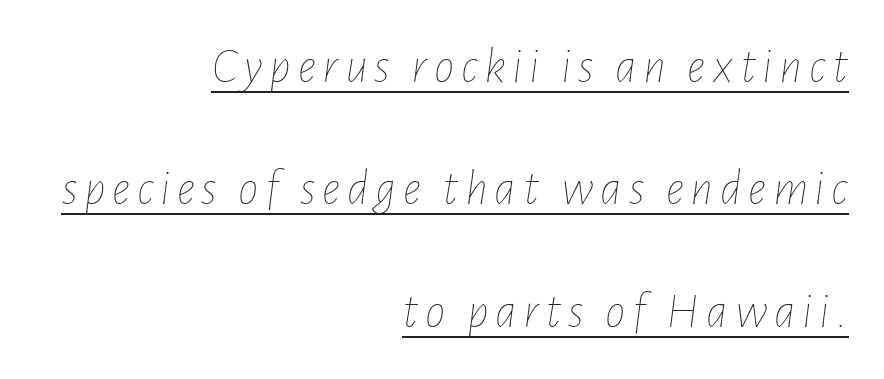
Q: Is the text bold? A: No.
Q: Is the text italic (slanted)? A: Yes, it leans right by about 7 degrees.
Q: Is the text underlined? A: Yes.
Q: How is the paragraph aligned? A: Right-aligned.
Q: Is the spacing between lines tight, normal or loose? A: Loose.
Q: Width (condensed, normal, or wide)? A: Condensed.
Q: Stroke contrast? A: Low.
Q: x-height? A: Medium.
Q: Monospaced? A: No.
